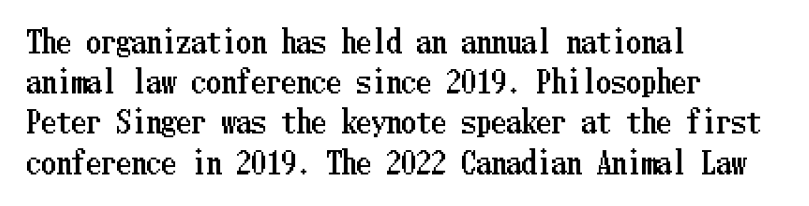
Q: Is the text italic (slanted)? A: No, it is upright.
Q: Is the text underlined? A: No.
Q: How is the paragraph aligned? A: Left-aligned.
Q: Is the spacing between letters normal or unusually wide? A: Normal.
Q: Is the spacing between lines tight, normal or loose? A: Normal.
Q: Width (condensed, normal, or wide)? A: Condensed.
Q: Stroke contrast? A: Low.
Q: x-height? A: Medium.
